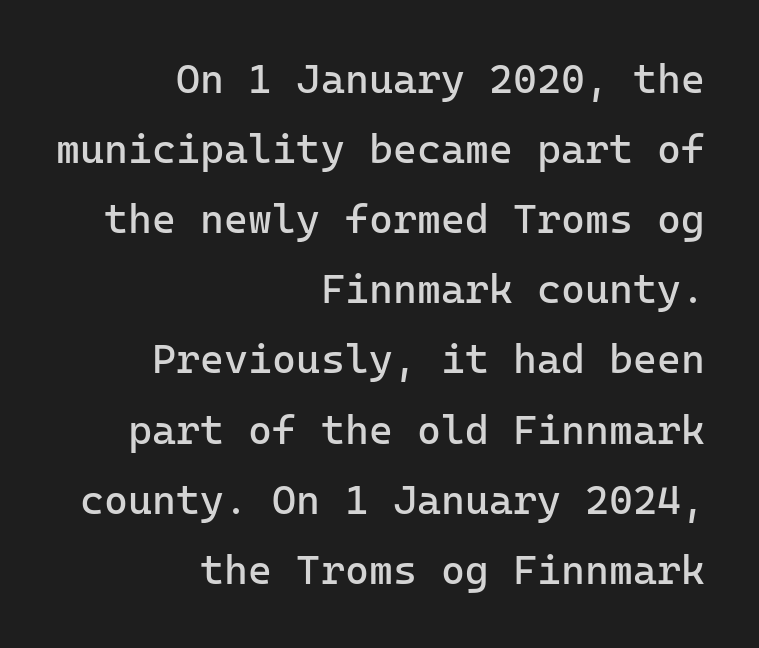
The image shows 41 px regular-weight sans-serif type, upright; set right-aligned, line spacing 1.71x, normal letter spacing, not underlined; low stroke contrast and a medium x-height.
